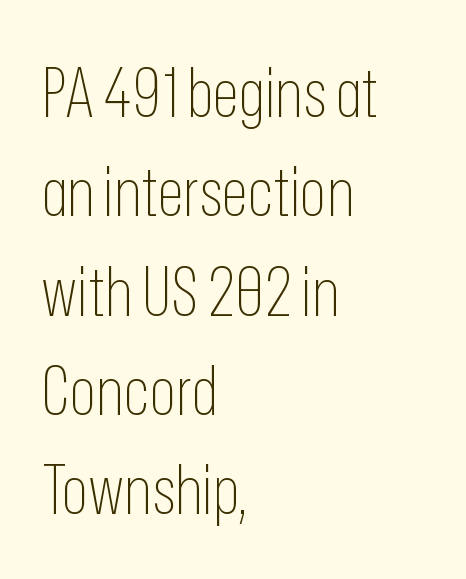
{"serif": "no", "italic": "no", "bold": "no", "weight": "thin", "width": "condensed", "stroke_contrast": "low", "x_height": "medium", "monospaced": "no", "underline": "no", "align": "left", "line_spacing": "normal", "line_spacing_ratio": 1.44, "letter_spacing": "normal", "letter_spacing_em": 0.0, "glyph_px": 69}
